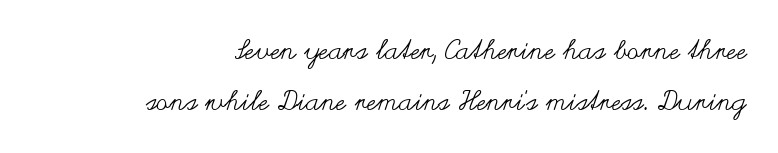
Q: Is the text bold? A: No.
Q: Is the text italic (slanted)? A: Yes.
Q: Is the text underlined? A: No.
Q: How is the paragraph aligned? A: Right-aligned.
Q: Is the spacing between letters normal or unusually wide? A: Normal.
